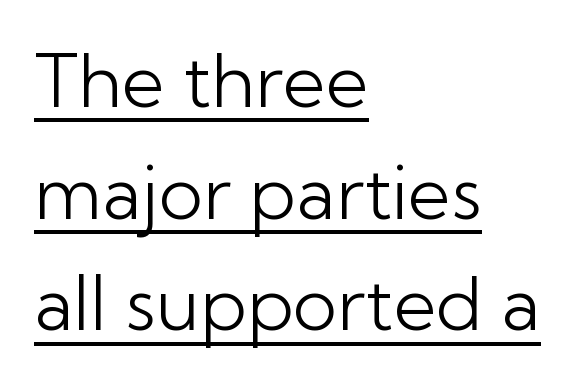
The image shows 74 px light sans-serif type, upright; set left-aligned, normal line spacing (1.51x), normal letter spacing, underlined; low stroke contrast and a medium x-height.
